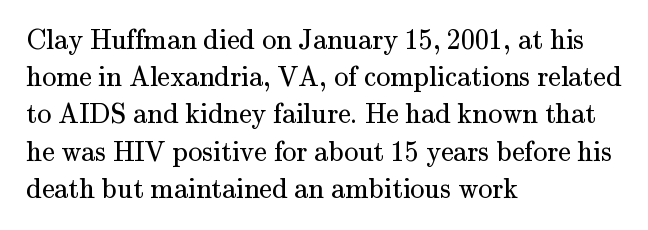
The setting favours the left margin, as ordinary paragraphs usually do. Stem width sits at or under what a default text font uses. The space beneath each line is pristine and unruled. It's the straight-up-and-down kind of type. Compared with typical paragraphs, the rows here are spaced about the same.
